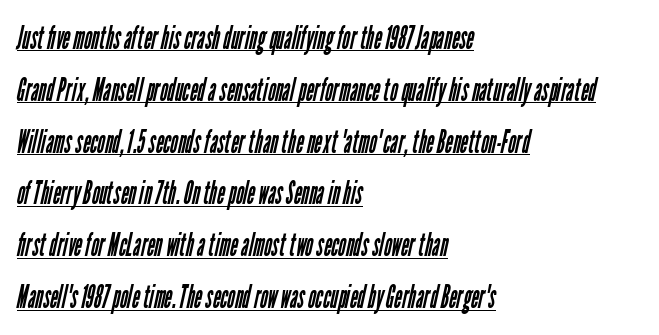
The words here are underlined. Caption: standard tracking, unaltered. Regular leading. Here the designer chose a conventional face with non-uniform glyph widths. No chunkiness to these letters — they're not bold.
